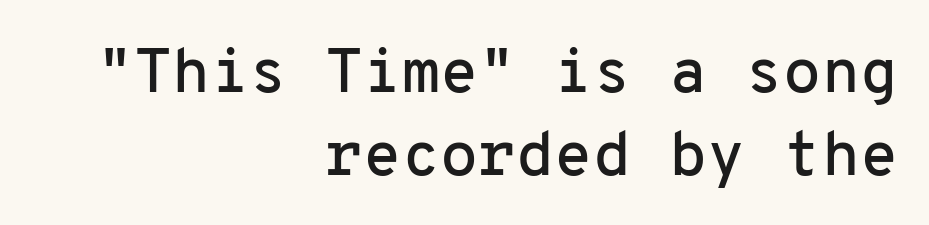
Line endings align vertically; line beginnings do not. Typographically, this falls in the sans-serif category. The typography opts for an upright posture over an oblique one. Here the designer chose a console-style face with uniform glyph widths.
